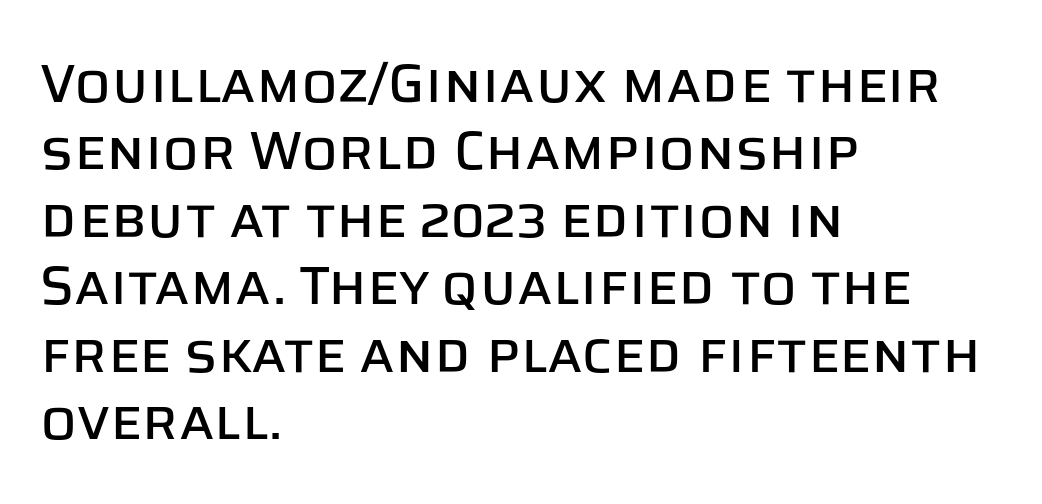
The image shows 54 px sans-serif type, upright; set left-aligned, normal line spacing (1.25x), normal letter spacing, not underlined; low stroke contrast and a large x-height.
